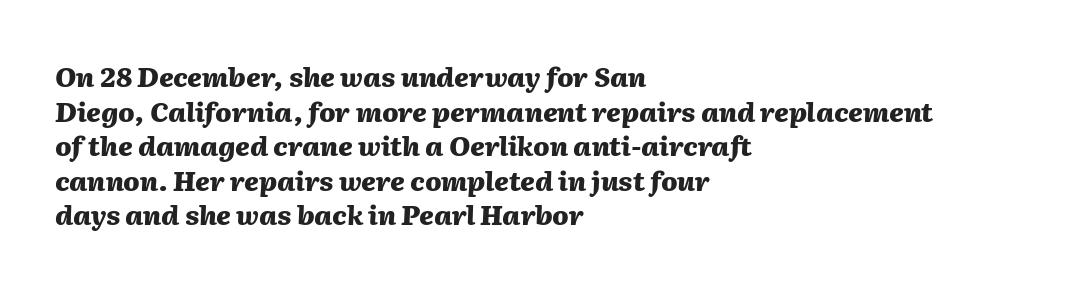
The image shows 27 px bold type, italic (leaning right); set left-aligned, normal line spacing (1.28x), normal letter spacing, not underlined.
